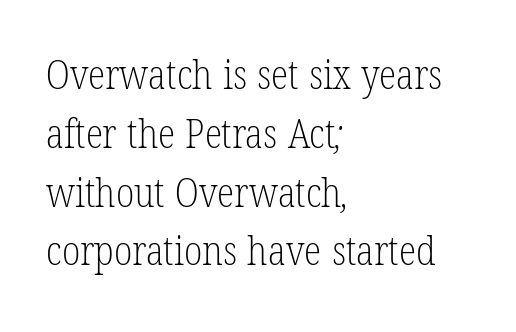
The image shows 40 px light, condensed serif type; set left-aligned, normal line spacing (1.47x), normal letter spacing, not underlined; low stroke contrast and a medium x-height.
